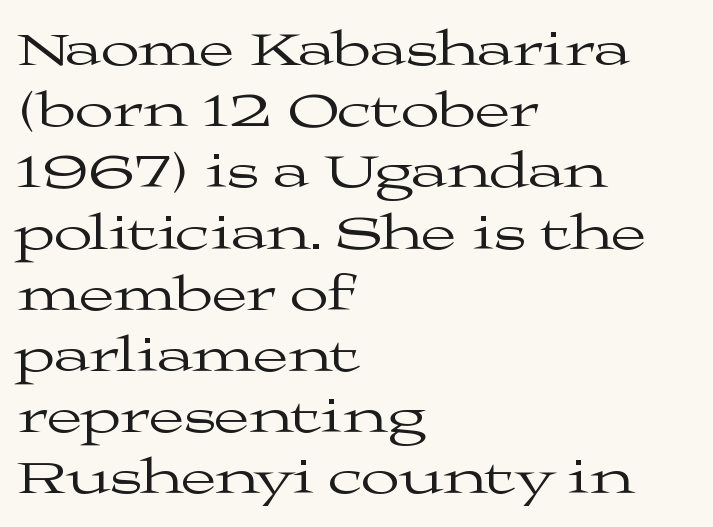
The image shows 51 px regular-weight, wide serif type, upright; set left-aligned, line spacing 1.2x, normal letter spacing, not underlined; medium stroke contrast and a medium x-height.
